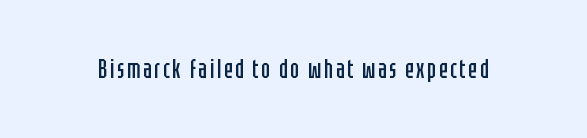
The image shows 26 px text type, upright; set not underlined.
